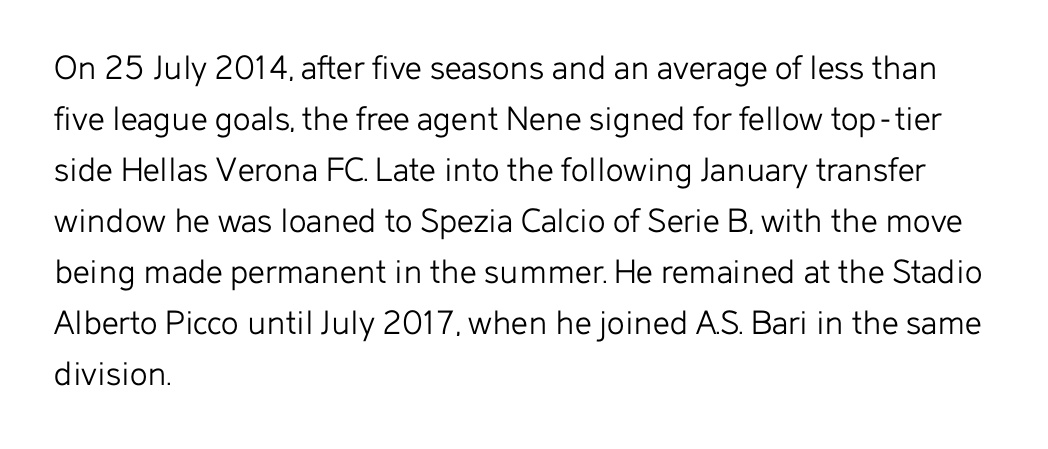
Posture: straight, roman, zero tilt. The face looks like a standard text weight, possibly lighter. Do the characters align in a grid? No, the font is proportional. Just letters on the line, the space beneath them empty. This sample keeps an unexceptional amount of space between lines.
